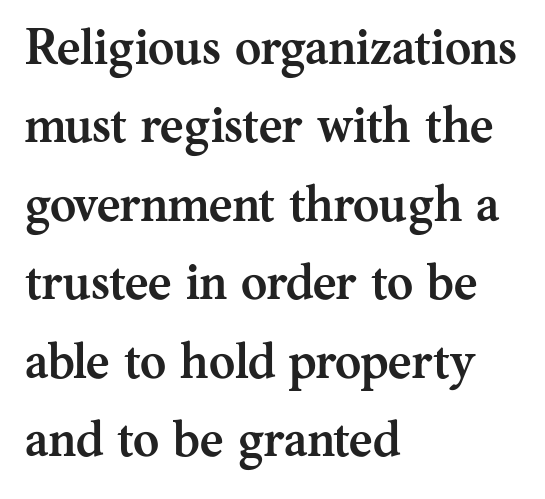
{"serif": "yes", "italic": "no", "bold": "yes", "weight": "semibold", "width": "normal", "stroke_contrast": "medium", "x_height": "medium", "monospaced": "no", "underline": "no", "align": "left", "line_spacing": "normal", "line_spacing_ratio": 1.57, "letter_spacing": "normal", "letter_spacing_em": 0.0, "glyph_px": 50}
